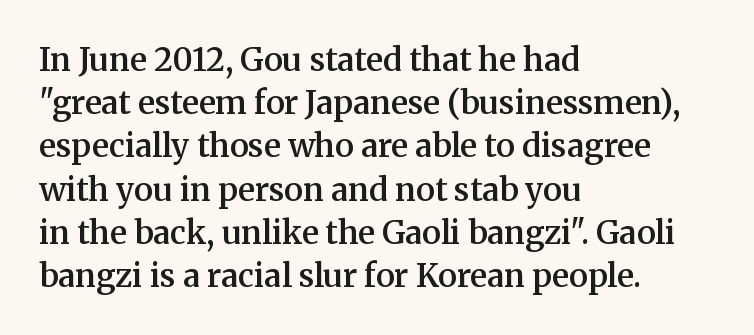
Q: Is the text bold? A: Semi-bold.
Q: Is the text italic (slanted)? A: No, it is upright.
Q: Is the typeface a serif or a sans-serif typeface? A: Serif.
Q: Is the text underlined? A: No.
Q: How is the paragraph aligned? A: Left-aligned.
Q: Is the spacing between letters normal or unusually wide? A: Normal.
Q: Is the spacing between lines tight, normal or loose? A: Normal.
Q: Width (condensed, normal, or wide)? A: Normal.
Q: Stroke contrast? A: Medium.
Q: x-height? A: Medium.
Q: Monospaced? A: No.
